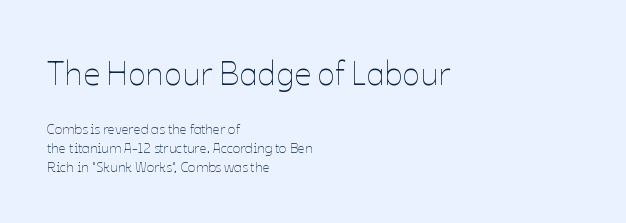
The image shows 33 px thin type, upright; set left-aligned, normal line spacing (1.35x), normal letter spacing, not underlined; the first (top) block is 2.36x larger; low stroke contrast and a medium x-height.
